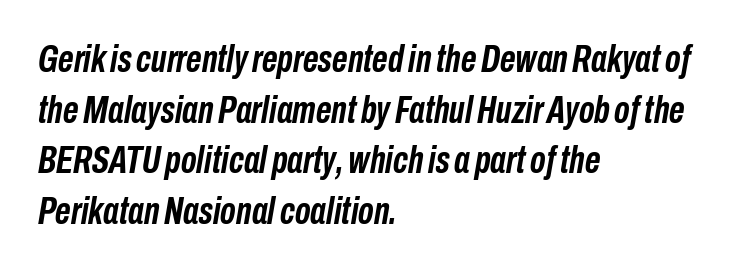
Q: Is the text bold? A: Yes.
Q: Is the text italic (slanted)? A: Yes, it leans right by about 10 degrees.
Q: Is the text underlined? A: No.
Q: How is the paragraph aligned? A: Left-aligned.
Q: Is the spacing between letters normal or unusually wide? A: Normal.
Q: Is the spacing between lines tight, normal or loose? A: Normal.
Q: Width (condensed, normal, or wide)? A: Condensed.
Q: Stroke contrast? A: Low.
Q: x-height? A: Medium.
Q: Monospaced? A: No.
